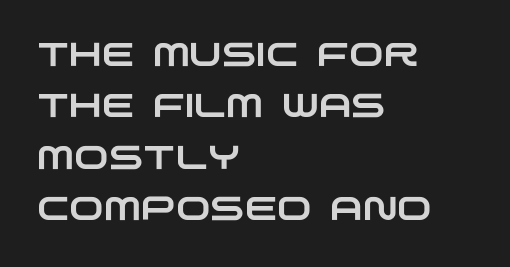
The image shows 33 px wide sans-serif type; set left-aligned, normal line spacing (1.56x), normal letter spacing, not underlined; low stroke contrast and a large x-height.
